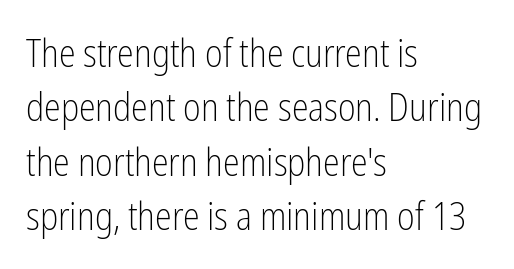
The image shows 38 px light, condensed sans-serif type, upright; set left-aligned, normal line spacing (1.43x), normal letter spacing, not underlined; low stroke contrast and a medium x-height.
